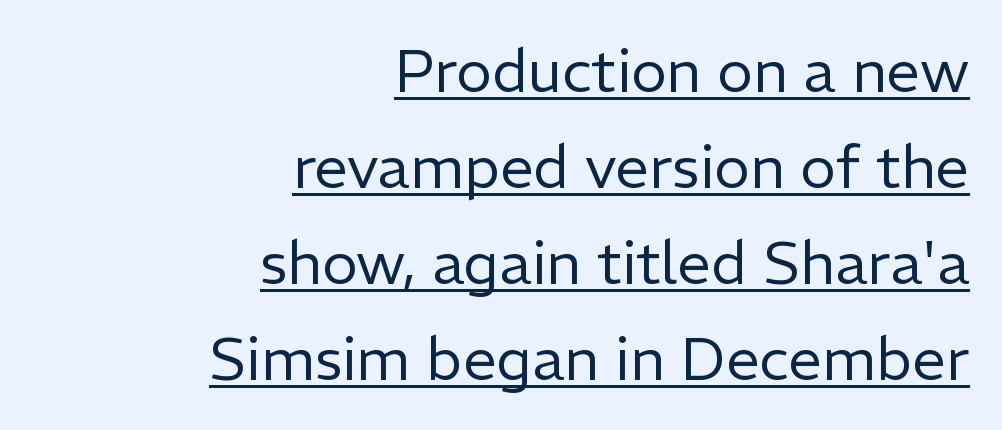
{"serif": "no", "italic": "no", "bold": "no", "weight": "regular", "width": "normal", "stroke_contrast": "low", "x_height": "medium", "monospaced": "no", "underline": "yes", "align": "right", "line_spacing": "normal", "line_spacing_ratio": 1.6, "letter_spacing": "normal", "letter_spacing_em": 0.0, "glyph_px": 60}
